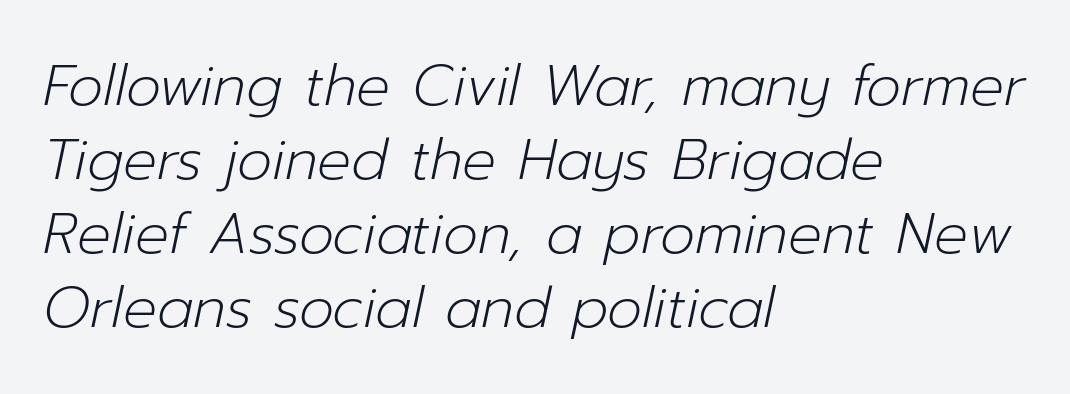
{"italic": "yes", "lean": "right", "slant_degrees": 12, "bold": "no", "weight": "light", "width": "normal", "stroke_contrast": "low", "x_height": "medium", "monospaced": "no", "underline": "no", "align": "left", "line_spacing": "normal", "line_spacing_ratio": 1.32, "letter_spacing": "normal", "letter_spacing_em": 0.0, "glyph_px": 56}
